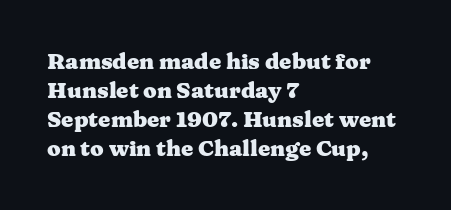
The image shows 22 px bold type, upright; set left-aligned, normal line spacing (1.32x), normal letter spacing, not underlined.
